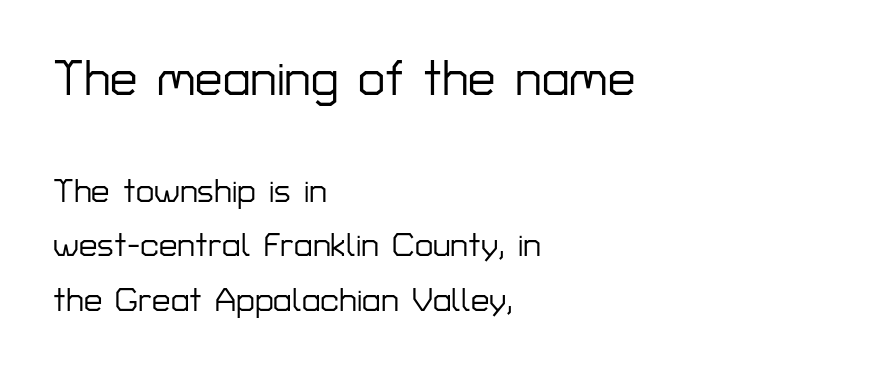
The image shows 49 px sans-serif type, upright; set left-aligned, normal line spacing (1.65x), normal letter spacing, not underlined; the first (top) block is 1.48x larger; low stroke contrast and a medium x-height.
